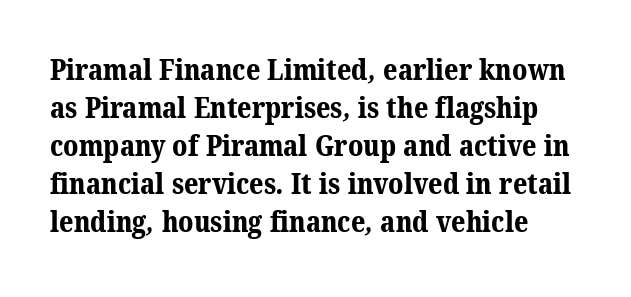
Q: Is the text bold? A: Yes.
Q: Is the typeface a serif or a sans-serif typeface? A: Serif.
Q: Is the text underlined? A: No.
Q: Is the spacing between letters normal or unusually wide? A: Normal.
Q: Is the spacing between lines tight, normal or loose? A: Normal.
Q: Width (condensed, normal, or wide)? A: Normal.
Q: Stroke contrast? A: Medium.
Q: x-height? A: Medium.
Q: Monospaced? A: No.
